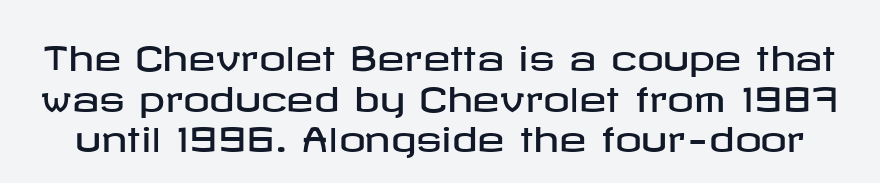
Inter-character spacing is left at the font's built-in metrics. Every stem runs plumb, perpendicular to the baseline. The rendering shows plain stroke endings on the letterforms — a sans-serif design. The area under the type is left untouched.
